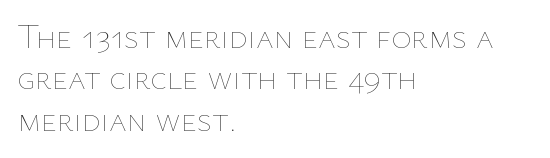
The specimen reads as upright at a glance. Which margin do the lines hug? The left one — the right edge is uneven. Think standard paragraph weight, or any step lighter than that. Honestly, the letter spacing is just normal — you wouldn't notice it. Bare-footed words on every line.
